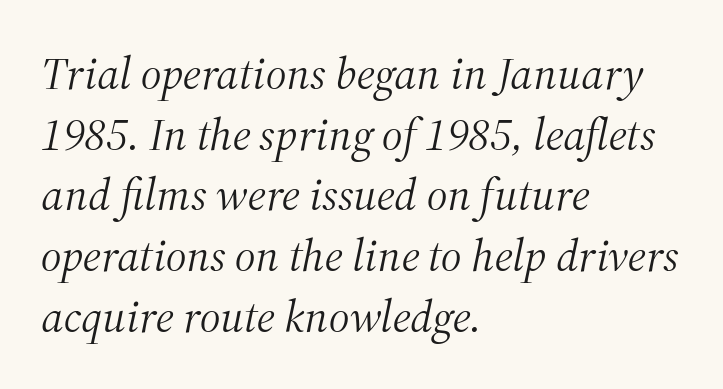
The characters are drawn with everyday or finer stroke widths. Check the space under the baseline: it is left empty. The letters carry serifs — small finishing strokes at the ends of their stems. Would a proofreader flag this as italicized? Yes. This rendering leaves character spacing at its baseline value. Notice how the passage keeps a crisp vertical edge on the left only.
